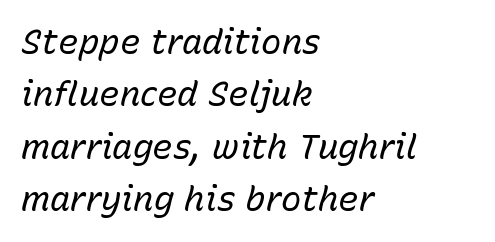
An italicized treatment has been applied to the whole sample. Plain, unruled lines of type. Character widths vary here, with narrow letters taking less room than wide ones. Standard letterfit; no display-style spreading of the glyphs. Normally led — the rows are evenly, conventionally spaced.
